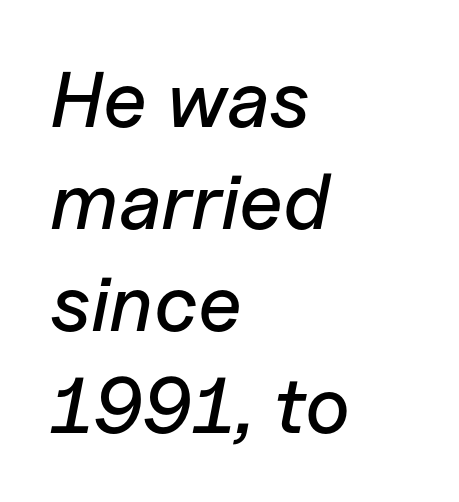
{"italic": "yes", "lean": "right", "slant_degrees": 11, "width": "normal", "stroke_contrast": "low", "x_height": "medium", "monospaced": "no", "underline": "no", "align": "left", "line_spacing": "normal", "line_spacing_ratio": 1.29, "letter_spacing": "normal", "letter_spacing_em": 0.0, "glyph_px": 79}
